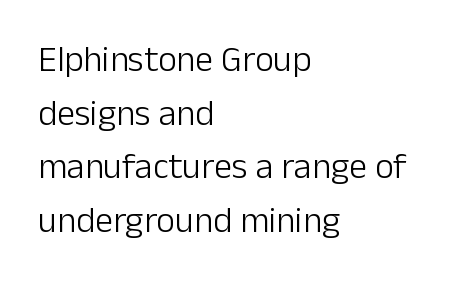
{"serif": "no", "italic": "no", "bold": "no", "weight": "light", "width": "normal", "stroke_contrast": "low", "x_height": "medium", "monospaced": "no", "underline": "no", "align": "left", "line_spacing": "normal", "line_spacing_ratio": 1.49, "letter_spacing": "normal", "letter_spacing_em": 0.0, "glyph_px": 36}
